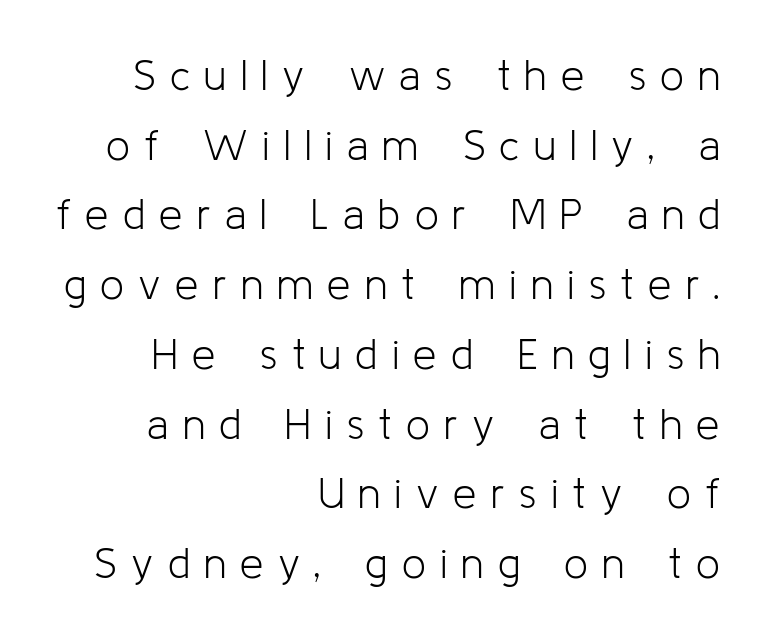
Q: Is the text bold? A: No.
Q: Is the text italic (slanted)? A: No, it is upright.
Q: Is the typeface a serif or a sans-serif typeface? A: Sans-serif.
Q: Is the text underlined? A: No.
Q: How is the paragraph aligned? A: Right-aligned.
Q: Is the spacing between letters normal or unusually wide? A: Unusually wide.
Q: Is the spacing between lines tight, normal or loose? A: Normal.
Q: Width (condensed, normal, or wide)? A: Normal.
Q: Stroke contrast? A: Low.
Q: x-height? A: Medium.
Q: Monospaced? A: No.
